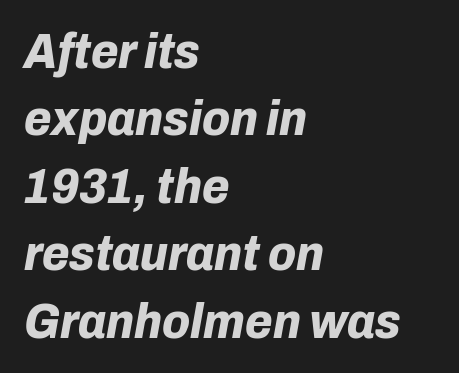
The image shows 50 px bold type, italic (leaning right); set left-aligned, normal line spacing (1.35x), normal letter spacing, not underlined; low stroke contrast and a medium x-height.
